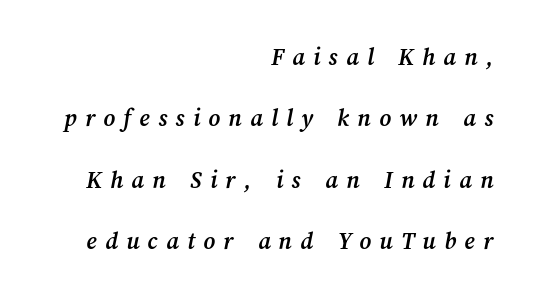
Q: Is the text bold? A: Yes.
Q: Is the text underlined? A: No.
Q: How is the paragraph aligned? A: Right-aligned.
Q: Is the spacing between letters normal or unusually wide? A: Unusually wide.
Q: Is the spacing between lines tight, normal or loose? A: Loose.
